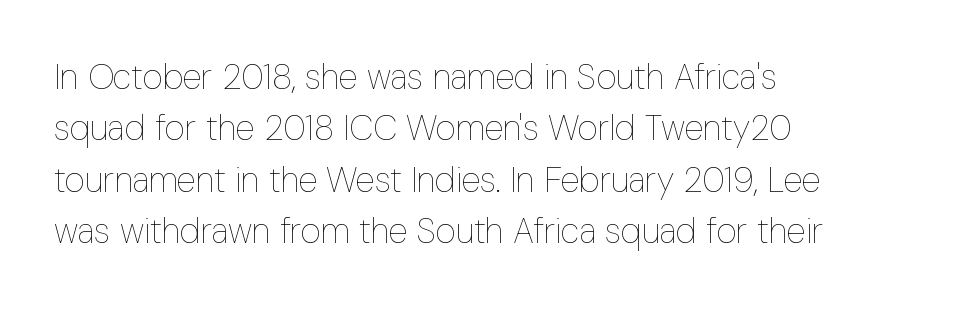
{"italic": "no", "bold": "no", "weight": "thin", "width": "condensed", "stroke_contrast": "low", "x_height": "medium", "monospaced": "no", "underline": "no", "align": "left", "line_spacing": "normal", "line_spacing_ratio": 1.47, "letter_spacing": "normal", "letter_spacing_em": 0.0, "glyph_px": 35}
